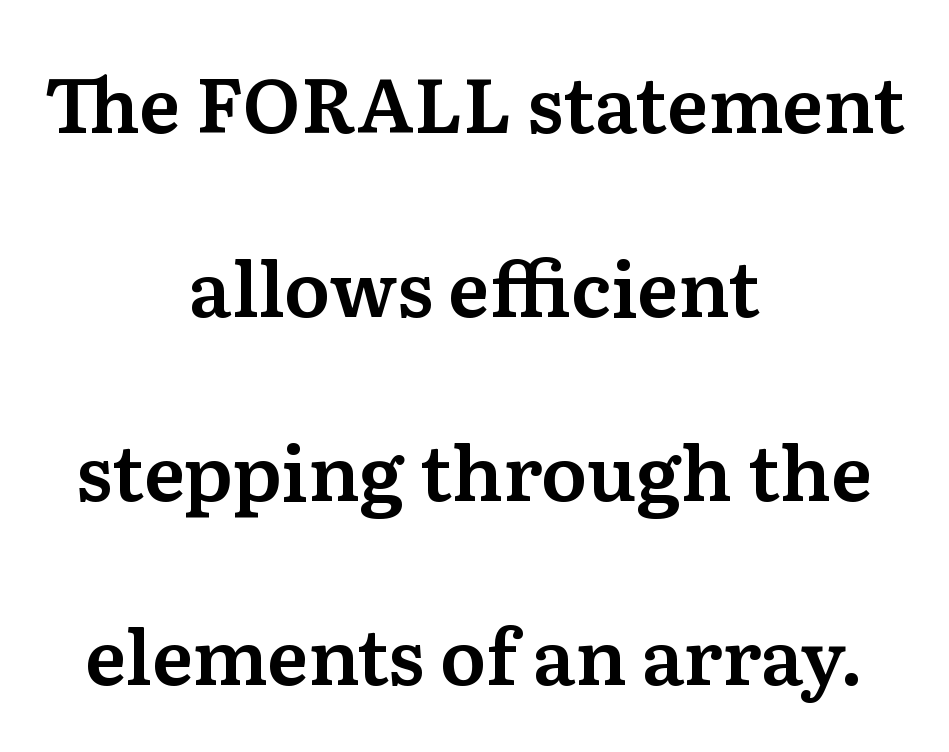
Q: Is the text italic (slanted)? A: No, it is upright.
Q: Is the typeface a serif or a sans-serif typeface? A: Serif.
Q: Is the text underlined? A: No.
Q: How is the paragraph aligned? A: Centered.
Q: Is the spacing between letters normal or unusually wide? A: Normal.
Q: Is the spacing between lines tight, normal or loose? A: Loose.
Q: Width (condensed, normal, or wide)? A: Normal.
Q: Stroke contrast? A: Medium.
Q: x-height? A: Medium.
Q: Monospaced? A: No.
